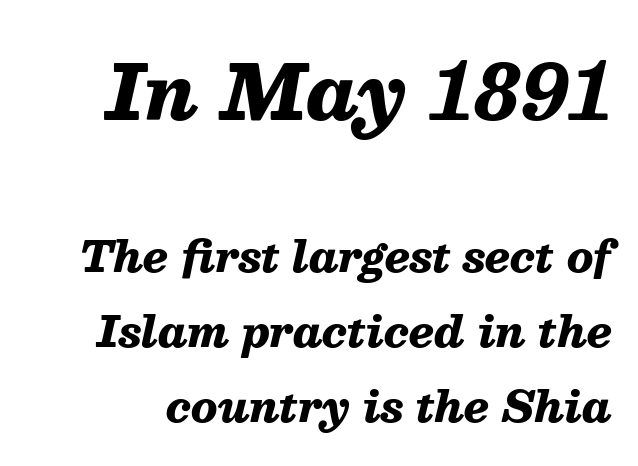
The image shows 76 px heavy type, italic (leaning right); set line spacing 1.74x, normal letter spacing, not underlined; the first (top) block is 1.77x larger; medium stroke contrast and a medium x-height.
